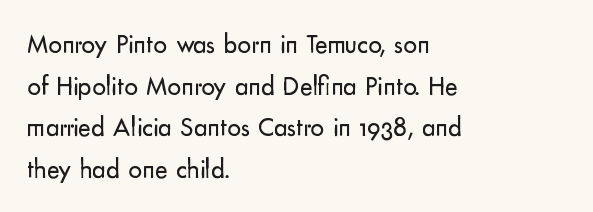
Q: Is the text bold? A: No.
Q: Is the text italic (slanted)? A: No, it is upright.
Q: Is the text underlined? A: No.
Q: How is the paragraph aligned? A: Left-aligned.
Q: Is the spacing between letters normal or unusually wide? A: Normal.
Q: Is the spacing between lines tight, normal or loose? A: Normal.
